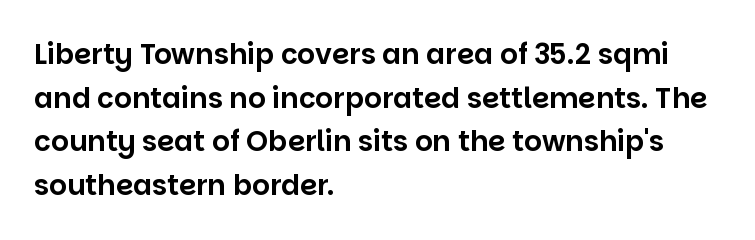
The image shows 28 px sans-serif type, upright; set left-aligned, normal line spacing (1.56x), normal letter spacing, not underlined; low stroke contrast and a large x-height.
